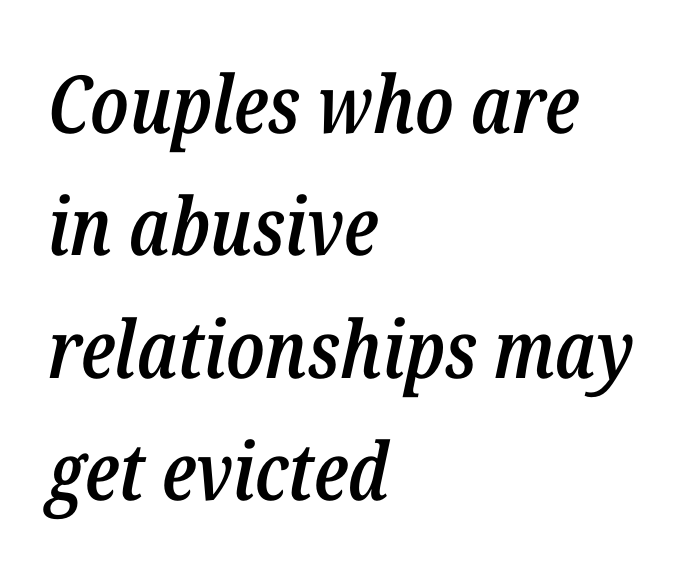
Q: Is the text bold? A: Semi-bold.
Q: Is the text italic (slanted)? A: Yes, it leans right by about 12 degrees.
Q: Is the text underlined? A: No.
Q: How is the paragraph aligned? A: Left-aligned.
Q: Is the spacing between letters normal or unusually wide? A: Normal.
Q: Is the spacing between lines tight, normal or loose? A: Normal.
Q: Width (condensed, normal, or wide)? A: Condensed.
Q: Stroke contrast? A: Low.
Q: x-height? A: Medium.
Q: Monospaced? A: No.
